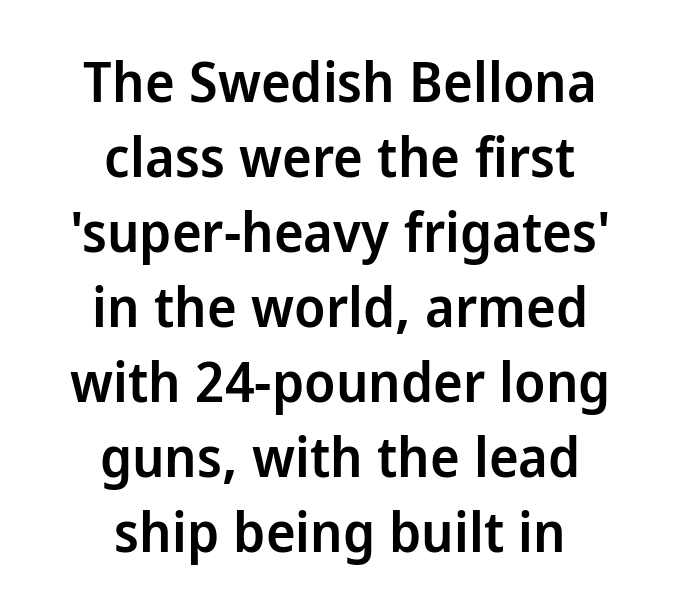
Slightly chunky letters — semibold, I'd say, not full bold. Has an underline been added? It has not. Type style note: lacks serifs. No italicization has been applied; the sample stays upright. Both edges are ragged and mirror each other, which tells us the setting is centered.
